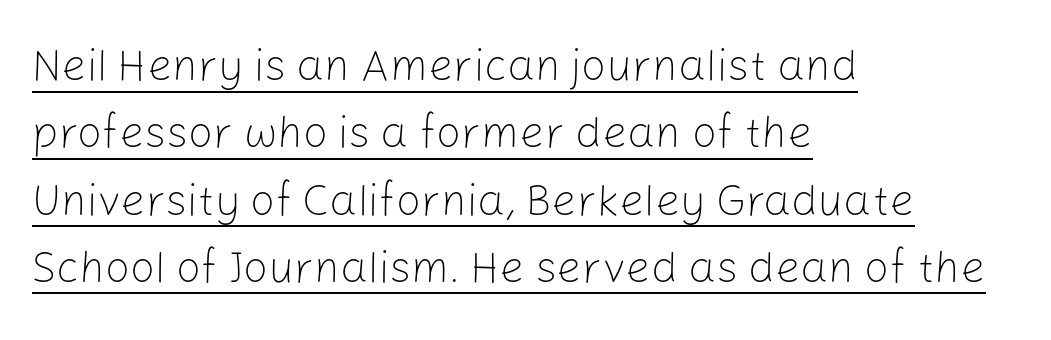
Unbolded letterforms with no extra heft. The lines sit at an ordinary, default distance from one another. The face used here is a sans, in the tradition of grotesques and geometrics. Casual observation: everything's shoved over to the left.
